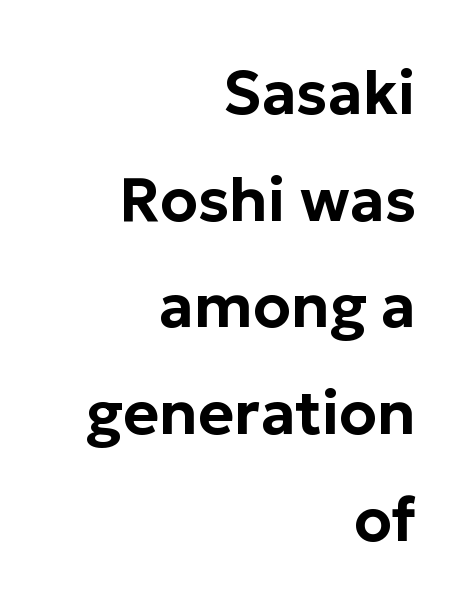
The image shows 61 px sans-serif type, upright; set right-aligned, line spacing 1.75x, normal letter spacing, not underlined; low stroke contrast and a medium x-height.
